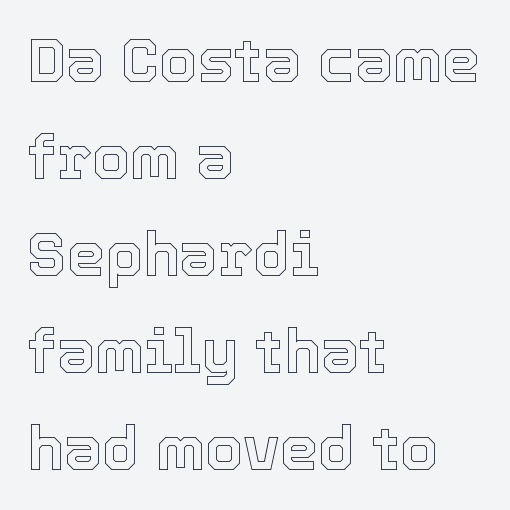
The passage shown is typed in a proportional face where columns would drift. Glyph-to-glyph distance matches everyday printed text. Is there any slant? The stems are plumb. Just letters on the line, the space beneath them empty. The designer left line spacing at the default. The ragged edge is on the right, which tells us the setting is flush left.
